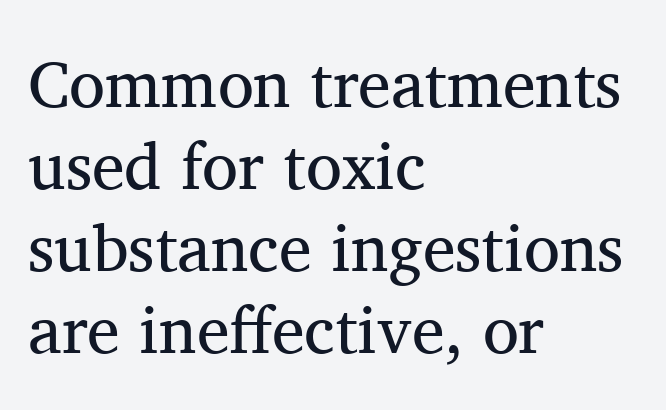
{"serif": "yes", "italic": "no", "bold": "no", "weight": "regular", "width": "normal", "stroke_contrast": "medium", "x_height": "medium", "monospaced": "no", "underline": "no", "align": "left", "line_spacing_ratio": 1.24, "letter_spacing": "normal", "letter_spacing_em": 0.0, "glyph_px": 66}
